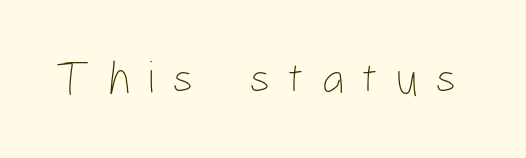
Unbolded letterforms with no extra heft. Posture: upright roman. Honestly, the letter spacing is so wide it's the main thing you notice. Glance below the letters and you will spot only blank space.
